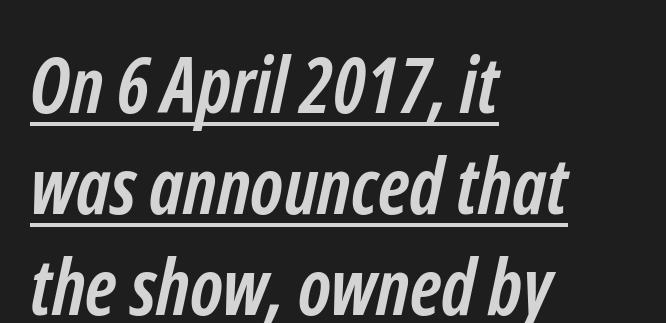
The image shows 77 px semibold, condensed sans-serif type; set left-aligned, normal line spacing (1.31x), normal letter spacing, underlined; low stroke contrast and a medium x-height.
